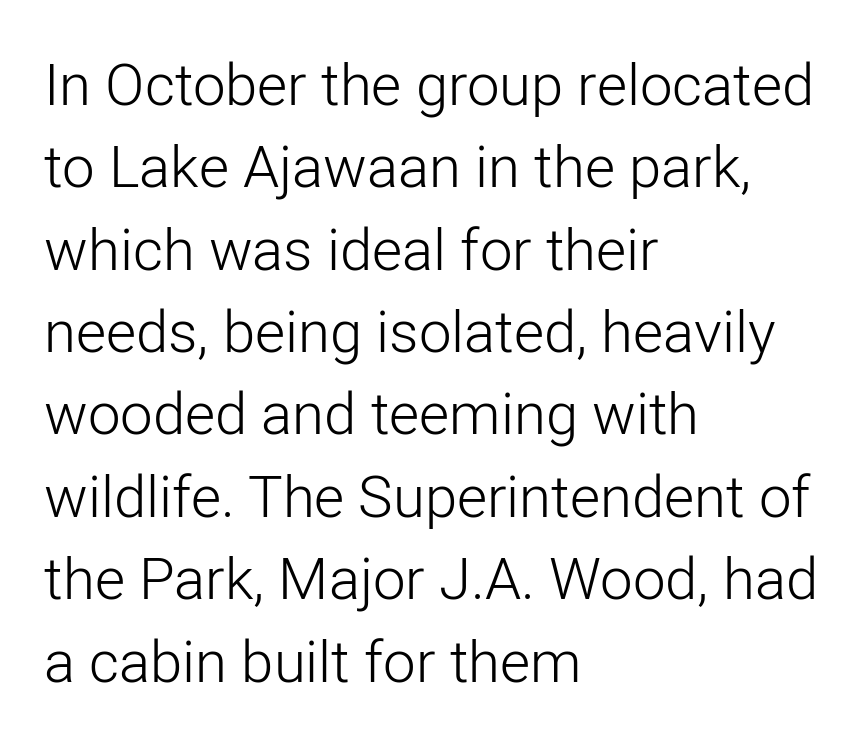
{"serif": "no", "italic": "no", "bold": "no", "weight": "light", "width": "normal", "stroke_contrast": "low", "x_height": "medium", "monospaced": "no", "underline": "no", "align": "left", "line_spacing": "normal", "line_spacing_ratio": 1.42, "letter_spacing": "normal", "letter_spacing_em": 0.0, "glyph_px": 58}
